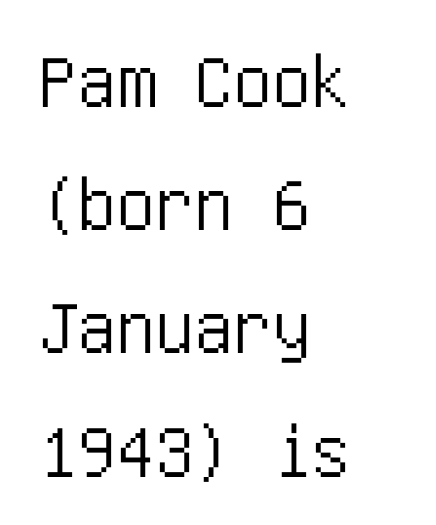
The letterforms sit shoulder to shoulder at normal distance. The characters display no serif detailing; their extremities are plain. Where is the straight margin? On the left. Vertically, the passage feels balanced, rows spaced as you'd expect. Every character sits straight up, as roman type does.
